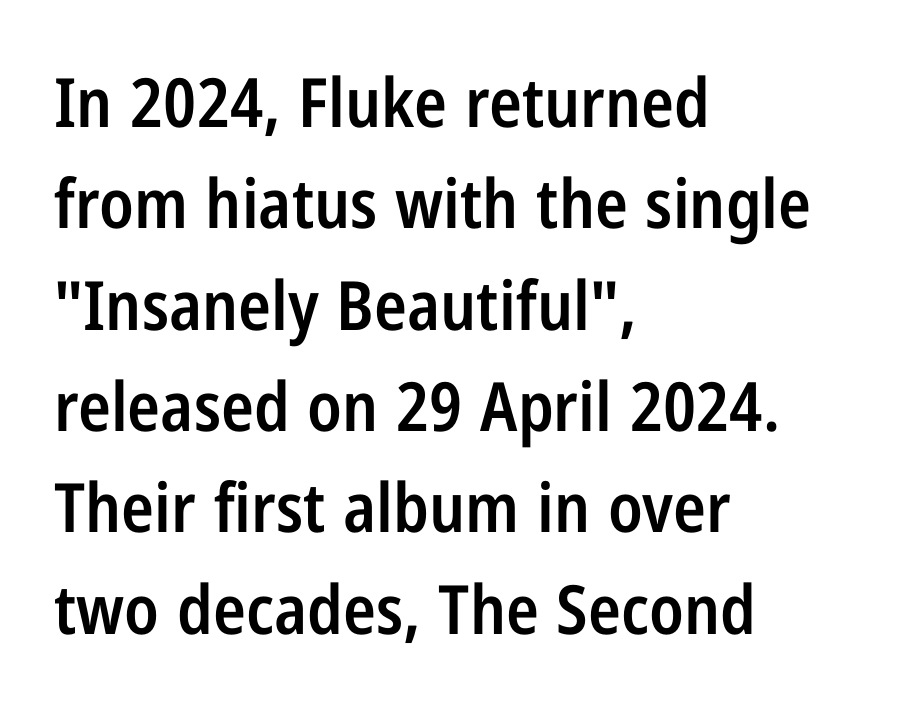
Each new line begins a customary step beneath the previous one. Does extra space separate the letters? No, they use regular spacing. A semibold gives these letters moderate extra thickness, short of bold. Any mark beneath the type? The region is blank. The setting favours the left margin, as ordinary paragraphs usually do.
